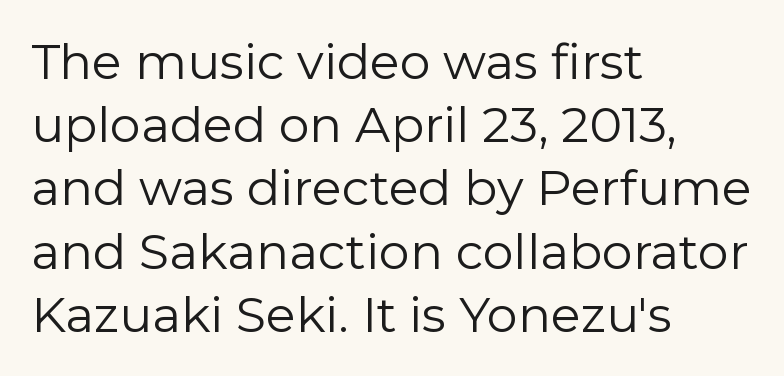
{"serif": "no", "italic": "no", "bold": "no", "weight": "regular", "width": "normal", "stroke_contrast": "low", "x_height": "medium", "monospaced": "no", "underline": "no", "align": "left", "line_spacing": "normal", "line_spacing_ratio": 1.29, "letter_spacing": "normal", "letter_spacing_em": 0.0, "glyph_px": 49}
